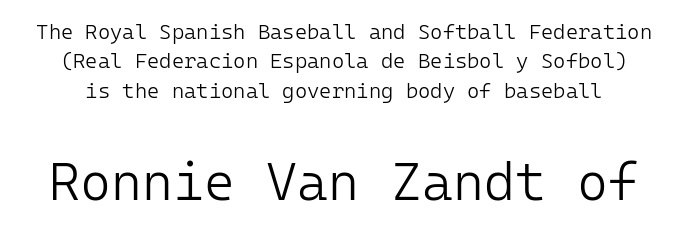
Q: Is the text bold? A: No.
Q: Is the text italic (slanted)? A: No, it is upright.
Q: Is the typeface a serif or a sans-serif typeface? A: Sans-serif.
Q: Is the text underlined? A: No.
Q: Is the spacing between letters normal or unusually wide? A: Normal.
Q: Is the spacing between lines tight, normal or loose? A: Normal.
Q: Which block of text is set in a larger size, the first (top) or the second (bottom)? A: The second (bottom) one.
Q: Width (condensed, normal, or wide)? A: Normal.
Q: Stroke contrast? A: Low.
Q: x-height? A: Medium.
Q: Monospaced? A: Yes.
